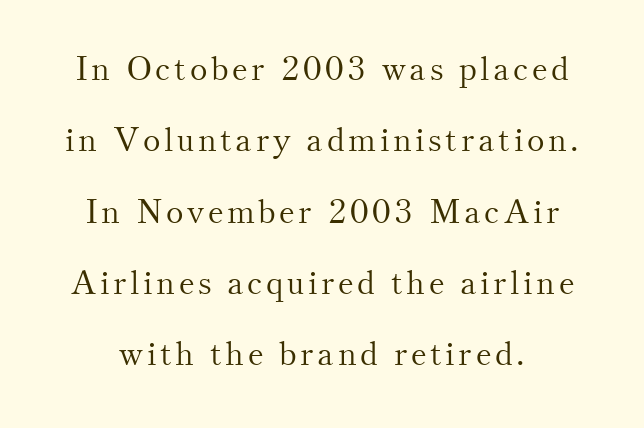
Leading is clearly above the norm, producing a sparse column. The cut favours lightness, reaching ordinary text weight at its darkest. This rendering employs a face with finishing strokes, i.e., a serif. Plain, unruled lines of type.
